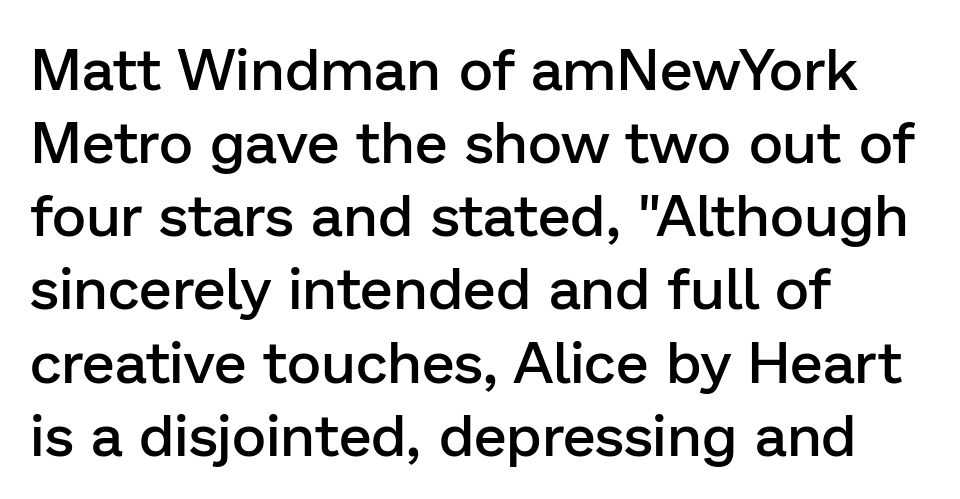
The image shows 59 px semibold sans-serif type, upright; set left-aligned, line spacing 1.24x, normal letter spacing, not underlined; low stroke contrast and a medium x-height.
